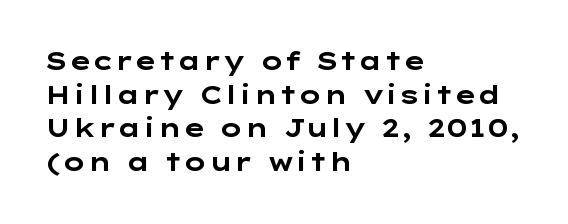
Q: Is the text bold? A: Yes.
Q: Is the text italic (slanted)? A: No, it is upright.
Q: Is the text underlined? A: No.
Q: How is the paragraph aligned? A: Left-aligned.
Q: Is the spacing between letters normal or unusually wide? A: Normal.
Q: Is the spacing between lines tight, normal or loose? A: Normal.
